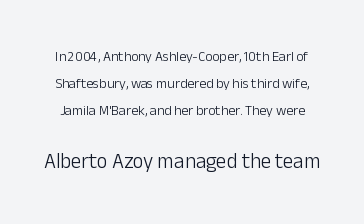
{"italic": "no", "bold": "no", "underline": "no", "line_spacing": "loose", "line_spacing_ratio": 1.93, "letter_spacing": "normal", "letter_spacing_em": 0.0, "larger_block": "second", "size_ratio": 1.5, "glyph_px": 21}
